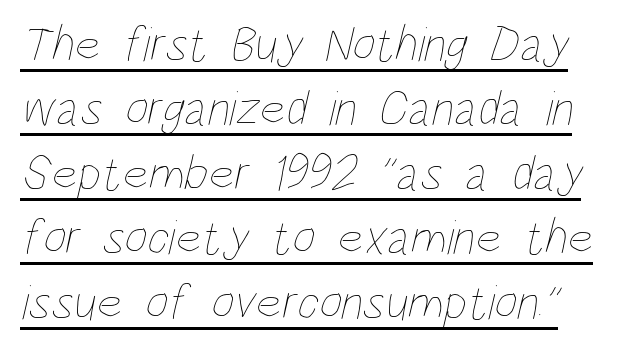
Q: Is the text bold? A: No.
Q: Is the text underlined? A: Yes.
Q: Is the spacing between letters normal or unusually wide? A: Normal.
Q: Is the spacing between lines tight, normal or loose? A: Normal.
Q: Width (condensed, normal, or wide)? A: Condensed.
Q: Stroke contrast? A: Low.
Q: x-height? A: Large.
Q: Monospaced? A: No.
